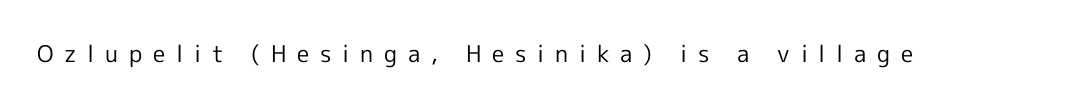
{"italic": "no", "bold": "no", "underline": "no", "letter_spacing": "wide", "letter_spacing_em": 0.47, "glyph_px": 23}
